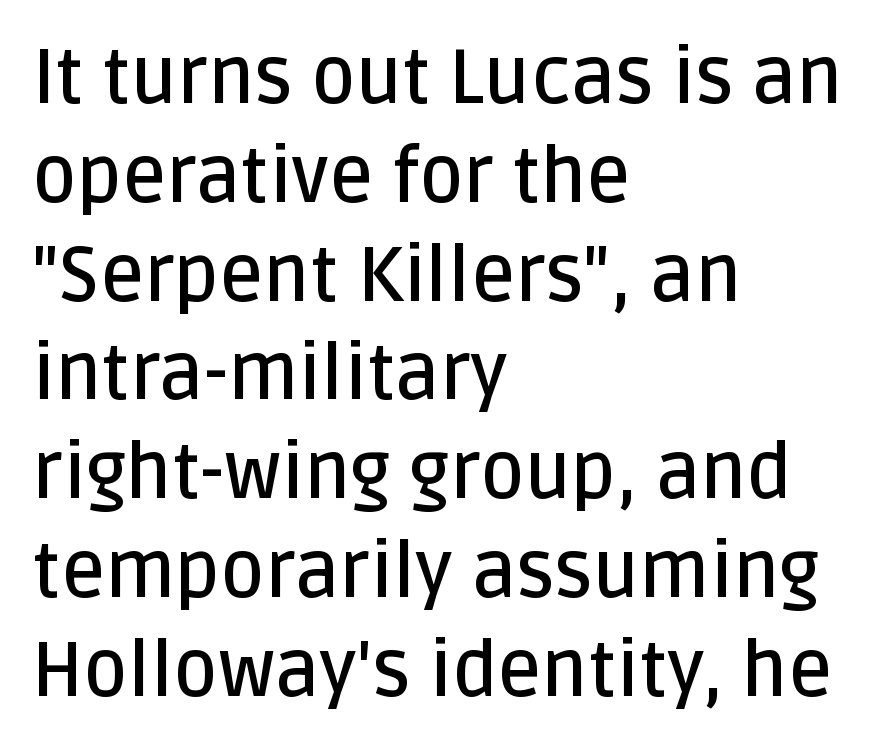
This is the regular roman posture of the typeface. The letterforms sit shoulder to shoulder at normal distance. The typesetting leans somewhat heavy: a semibold. All the whitespace from short lines collects on the right. One glance says typical: line gaps are just what's usual.
